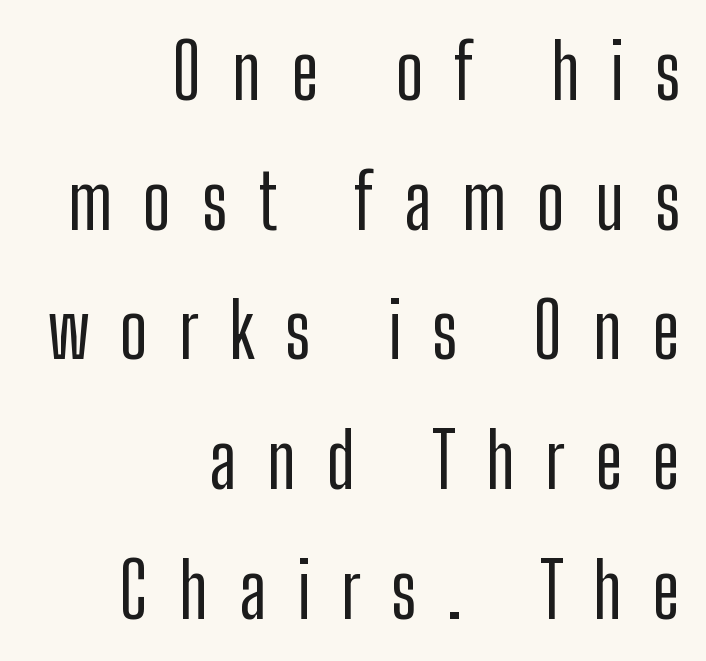
The font's upright variant was chosen for this text. Descenders are the only things crossing below the line. The type family on display is of the sans-serif kind. The paragraph shown leans on its right margin. Think of a printed novel: that variable character pitch is what you see here.
